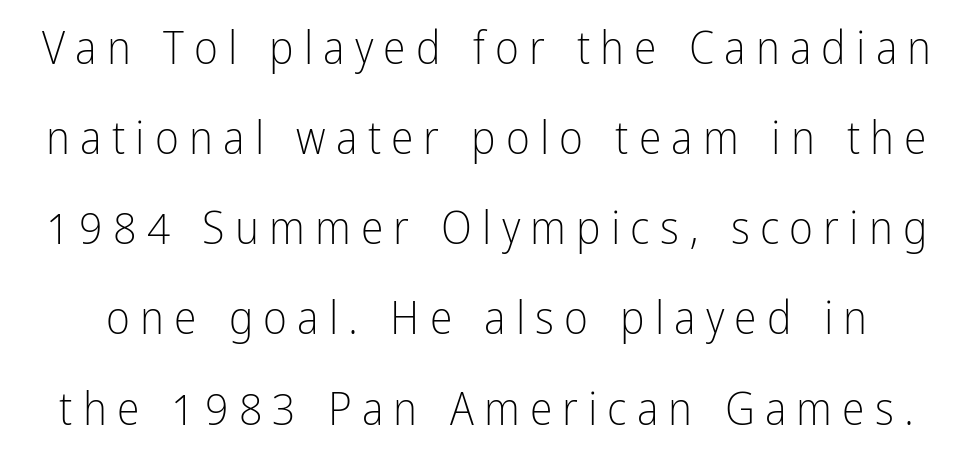
The image shows 46 px light, condensed sans-serif type, upright; set loose line spacing (1.96x), unusually wide letter spacing (+0.22 em), not underlined; low stroke contrast and a medium x-height.
